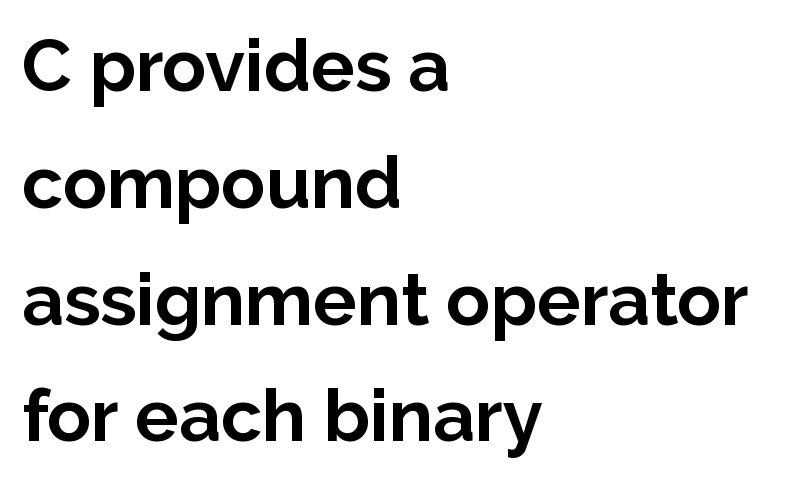
The image shows 73 px bold sans-serif type, upright; set left-aligned, normal line spacing (1.6x), normal letter spacing, not underlined; low stroke contrast and a medium x-height.
